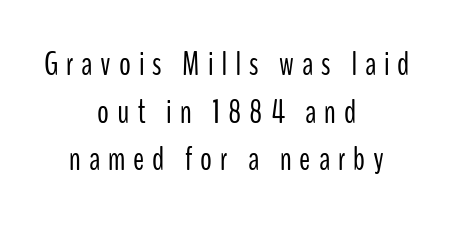
These lines are centered, leaving both edges ragged. When letters stand straight like this, we call the style roman or upright. Underline: absent. Stroke thickness stays within the range of a standard reading face or lighter. The type family on display is of the sans-serif kind.
